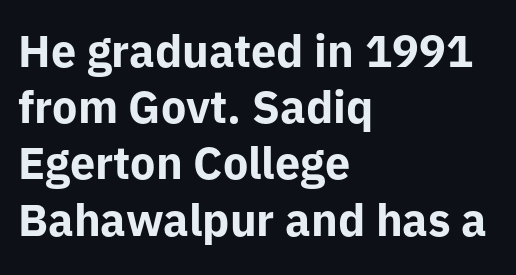
The image shows 45 px bold sans-serif type, upright; set left-aligned, normal line spacing (1.25x), normal letter spacing, not underlined; low stroke contrast and a medium x-height.
